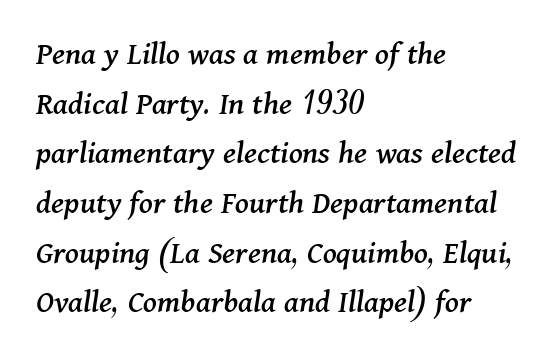
Q: Is the text italic (slanted)? A: Yes, it leans right by about 11 degrees.
Q: Is the typeface a serif or a sans-serif typeface? A: Serif.
Q: Is the text underlined? A: No.
Q: How is the paragraph aligned? A: Left-aligned.
Q: Is the spacing between letters normal or unusually wide? A: Normal.
Q: Is the spacing between lines tight, normal or loose? A: Normal.
Q: Width (condensed, normal, or wide)? A: Normal.
Q: Stroke contrast? A: Medium.
Q: x-height? A: Medium.
Q: Monospaced? A: No.
